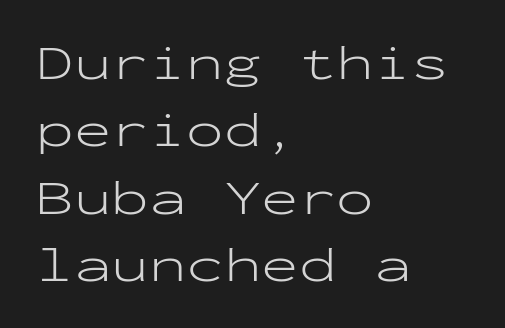
Q: Is the text bold? A: No.
Q: Is the text italic (slanted)? A: No, it is upright.
Q: Is the typeface a serif or a sans-serif typeface? A: Sans-serif.
Q: Is the text underlined? A: No.
Q: How is the paragraph aligned? A: Left-aligned.
Q: Is the spacing between letters normal or unusually wide? A: Normal.
Q: Is the spacing between lines tight, normal or loose? A: Normal.
Q: Width (condensed, normal, or wide)? A: Wide.
Q: Stroke contrast? A: Low.
Q: x-height? A: Medium.
Q: Monospaced? A: Yes.
